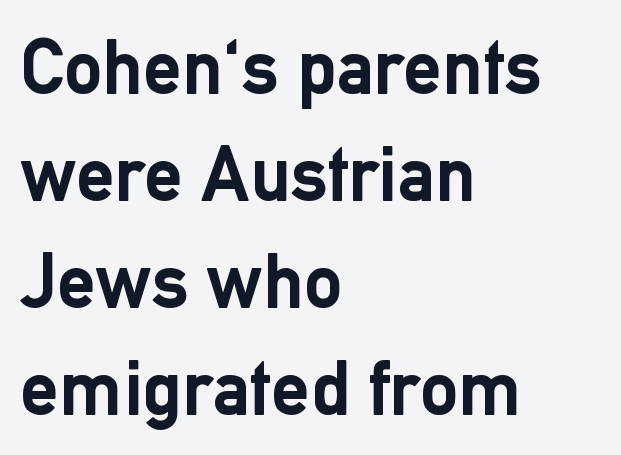
Q: Is the text bold? A: Yes.
Q: Is the text italic (slanted)? A: No, it is upright.
Q: Is the typeface a serif or a sans-serif typeface? A: Sans-serif.
Q: Is the text underlined? A: No.
Q: How is the paragraph aligned? A: Left-aligned.
Q: Is the spacing between letters normal or unusually wide? A: Normal.
Q: Is the spacing between lines tight, normal or loose? A: Normal.
Q: Width (condensed, normal, or wide)? A: Normal.
Q: Stroke contrast? A: Low.
Q: x-height? A: Medium.
Q: Monospaced? A: No.
